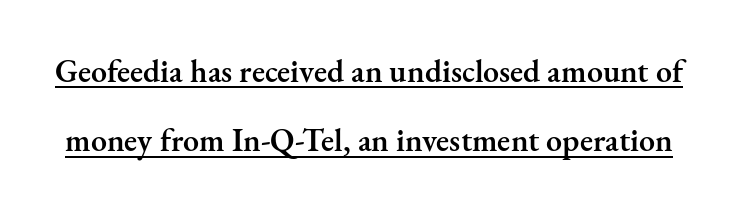
The passage shown has conventional tracking throughout. Posture: straight, roman, zero tilt. A semibold gives these letters moderate extra thickness, short of bold. You could not count columns in this text — the font is proportionally spaced. Interline gaps are noticeably wide in this sample.
